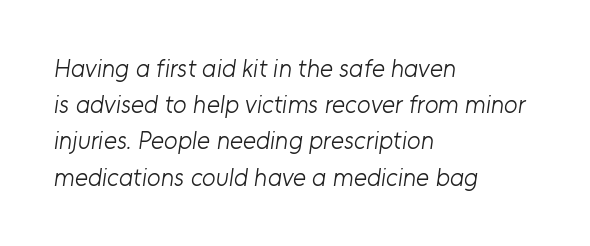
Q: Is the text bold? A: No.
Q: Is the text underlined? A: No.
Q: How is the paragraph aligned? A: Left-aligned.
Q: Is the spacing between letters normal or unusually wide? A: Normal.
Q: Is the spacing between lines tight, normal or loose? A: Normal.
